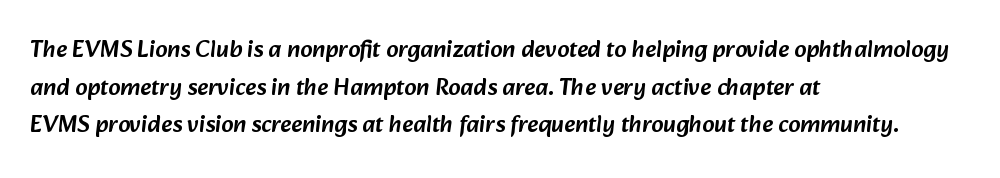
The image shows 24 px text type; set left-aligned, normal line spacing (1.57x), normal letter spacing, not underlined.
